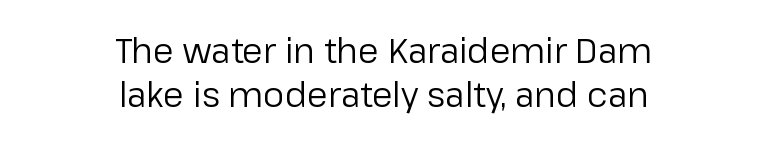
The image shows 34 px regular-weight sans-serif type, upright; set centered, normal line spacing (1.28x), normal letter spacing, not underlined; low stroke contrast and a medium x-height.
